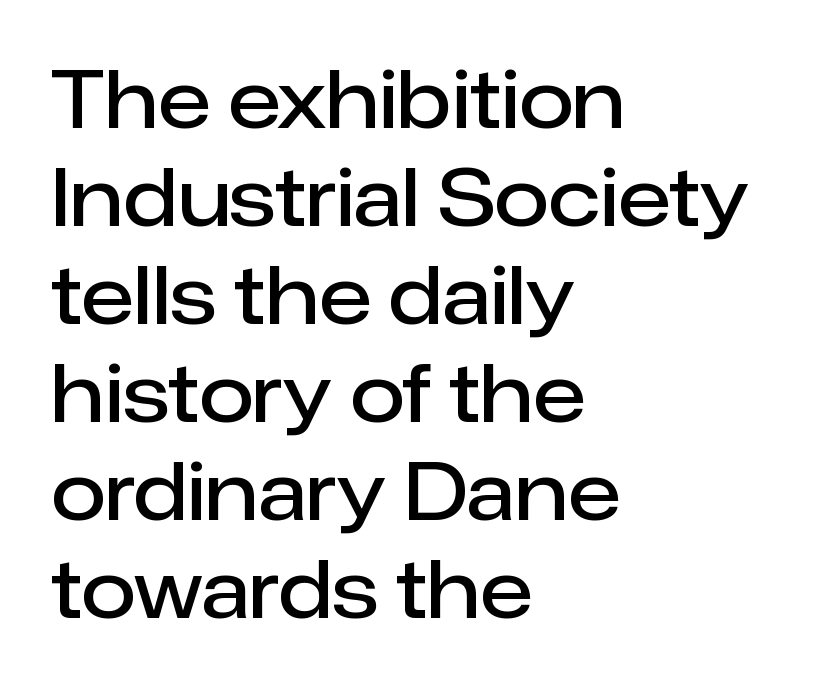
Unlike italic type, these characters show no tilt at all. A student would call this left alignment; a typographer would say flush left, rag right. Nobody touched the tracking dial on this one. The font family rendered here belongs to the sans-serif group. A fair bit of extra ink — the face is semibold, not bold.
